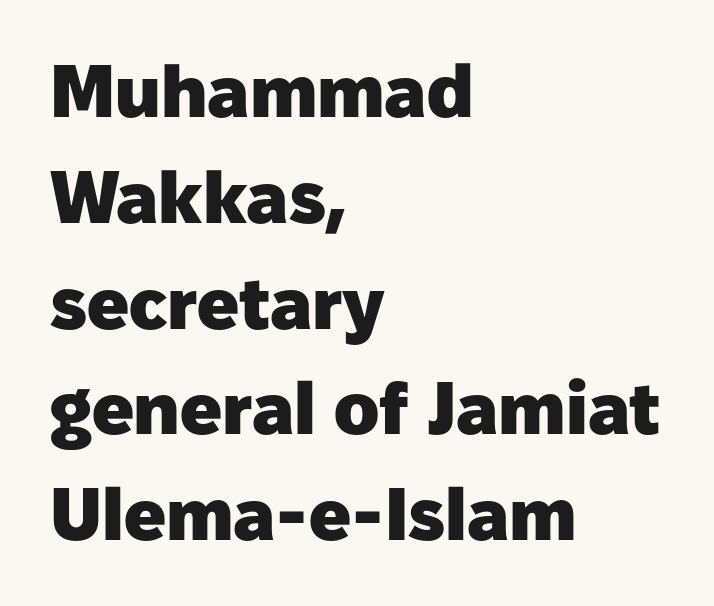
{"serif": "no", "italic": "no", "bold": "yes", "weight": "heavy", "width": "normal", "stroke_contrast": "low", "x_height": "medium", "monospaced": "no", "underline": "no", "align": "left", "line_spacing": "normal", "line_spacing_ratio": 1.43, "letter_spacing": "normal", "letter_spacing_em": 0.0, "glyph_px": 74}
